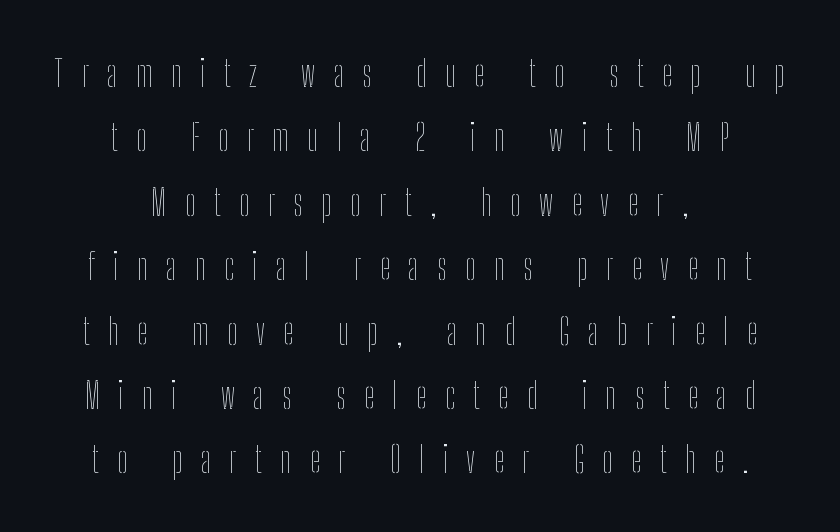
{"italic": "no", "bold": "no", "weight": "thin", "width": "condensed", "stroke_contrast": "low", "x_height": "medium", "monospaced": "no", "underline": "no", "align": "center", "line_spacing_ratio": 1.74, "letter_spacing": "wide", "letter_spacing_em": 0.5, "glyph_px": 37}
